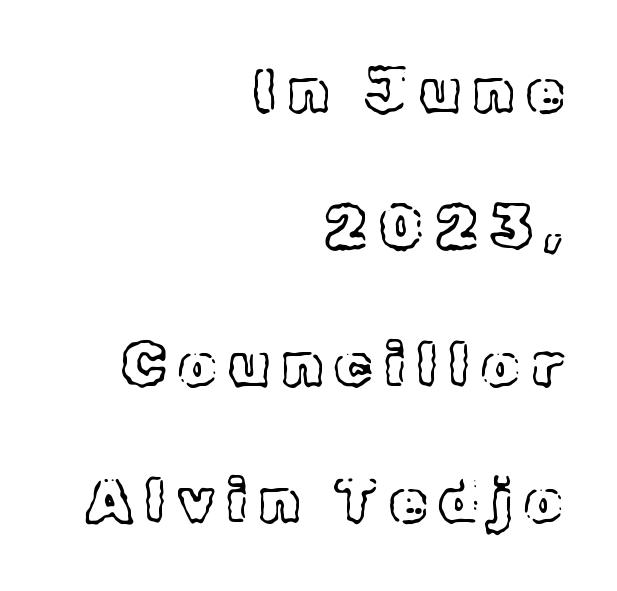
{"italic": "no", "width": "normal", "x_height": "medium", "monospaced": "no", "underline": "no", "align": "right", "line_spacing": "loose", "line_spacing_ratio": 2.28, "letter_spacing": "wide", "letter_spacing_em": 0.21, "glyph_px": 60}
